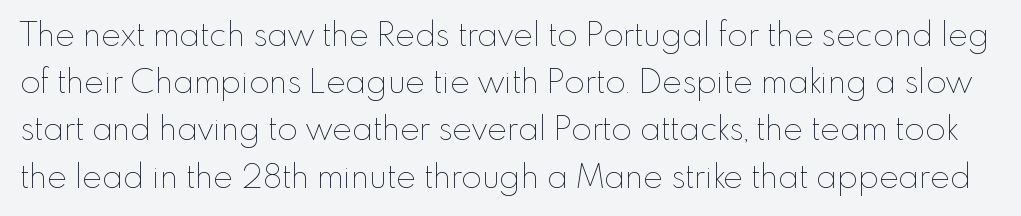
{"italic": "no", "bold": "no", "weight": "thin", "width": "normal", "stroke_contrast": "low", "x_height": "small", "monospaced": "no", "underline": "no", "line_spacing": "normal", "line_spacing_ratio": 1.43, "letter_spacing": "normal", "letter_spacing_em": 0.0, "glyph_px": 33}
